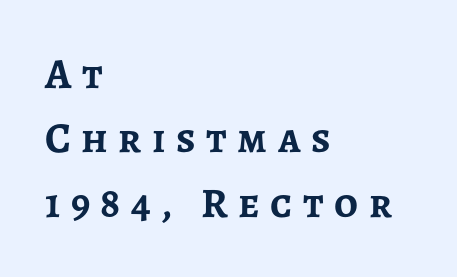
This is the regular roman posture of the typeface. The compositor pushed each line to the left boundary. Compared with typical body copy, the letter spacing here is much looser. The typeface chosen for these lines omits serifs. Heavy, bold letterforms.
